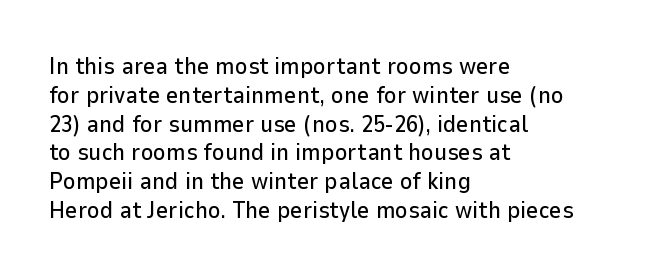
In CSS terms this would be text-align: left. The letters stand upright; this is a roman face. Underlining? Definitely not there. These lines keep a tight, regular rhythm from letter to letter.
